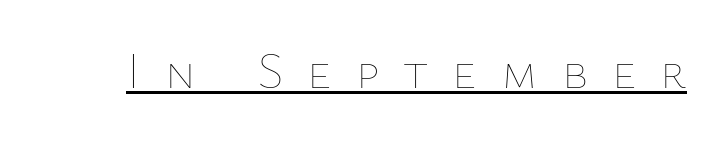
Does extra space separate the letters? Yes, quite a lot of it. Note the varied advance widths — an 'i' is clearly narrower than an 'm'. The letters look calm and open, with moderate or lighter stems. Every word sits above its own underline. A typesetter would mark this as roman, not italic.
